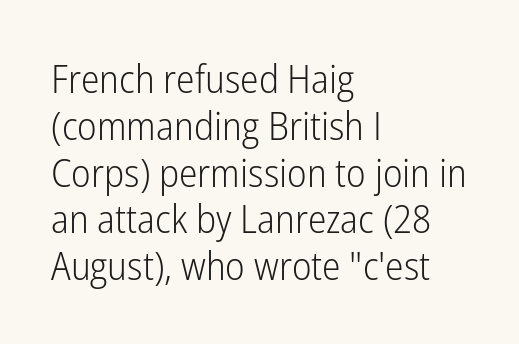
{"serif": "no", "italic": "no", "bold": "no", "weight": "light", "width": "condensed", "stroke_contrast": "low", "x_height": "medium", "monospaced": "no", "underline": "no", "align": "left", "line_spacing_ratio": 1.2, "letter_spacing": "normal", "letter_spacing_em": 0.0, "glyph_px": 39}
